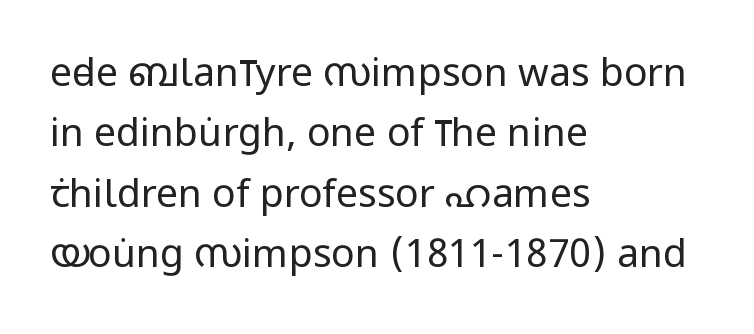
Q: Is the text bold? A: No.
Q: Is the text italic (slanted)? A: No, it is upright.
Q: Is the typeface a serif or a sans-serif typeface? A: Sans-serif.
Q: Is the text underlined? A: No.
Q: How is the paragraph aligned? A: Left-aligned.
Q: Is the spacing between letters normal or unusually wide? A: Normal.
Q: Is the spacing between lines tight, normal or loose? A: Normal.
Q: Width (condensed, normal, or wide)? A: Condensed.
Q: Stroke contrast? A: Low.
Q: x-height? A: Large.
Q: Monospaced? A: No.
